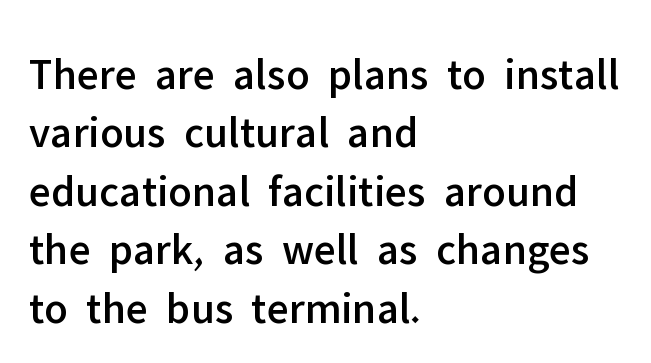
The image shows 45 px sans-serif type, upright; set left-aligned, normal line spacing (1.3x), normal letter spacing, not underlined; low stroke contrast and a medium x-height.
